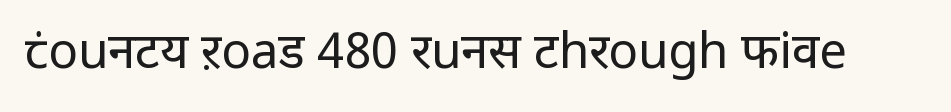
{"serif": "no", "italic": "no", "bold": "no", "weight": "regular", "width": "normal", "stroke_contrast": "low", "x_height": "medium", "monospaced": "no", "underline": "no", "letter_spacing": "normal", "letter_spacing_em": 0.0, "glyph_px": 49}
